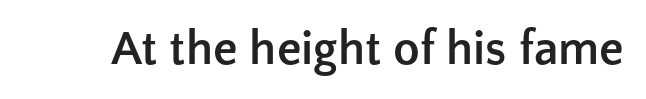
{"serif": "no", "italic": "no", "bold": "yes", "weight": "semibold", "width": "normal", "stroke_contrast": "low", "x_height": "medium", "monospaced": "no", "underline": "no", "letter_spacing": "normal", "letter_spacing_em": 0.0, "glyph_px": 49}
